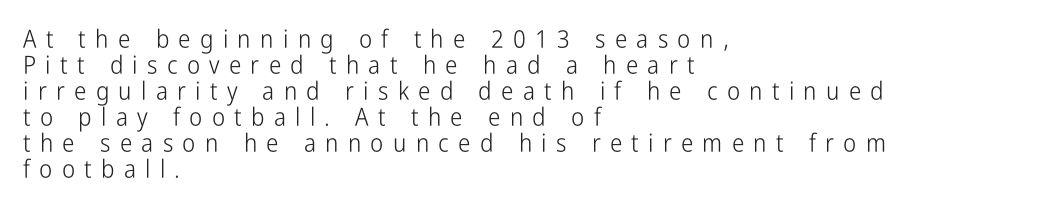
{"italic": "no", "bold": "no", "underline": "no", "align": "left", "line_spacing": "tight", "line_spacing_ratio": 1.04, "letter_spacing": "wide", "letter_spacing_em": 0.37, "glyph_px": 25}
